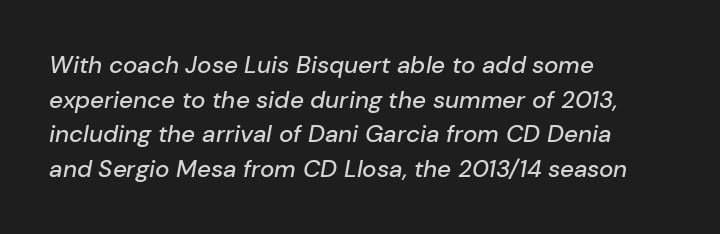
The typesetter chose a ragged-right arrangement here. Underlining? Definitely not there. There's an unmistakable incline to the writing here. Does extra space separate the letters? No, they use regular spacing. Evenly set lines give the paragraph a standard silhouette.
